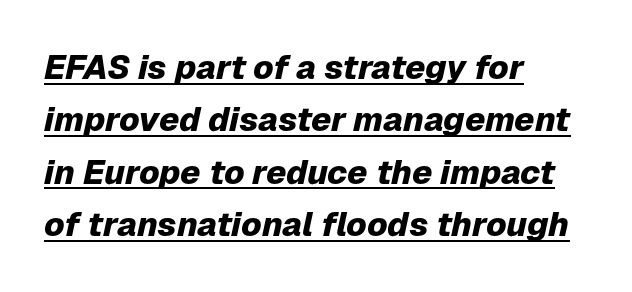
The image shows 34 px heavy type, italic (leaning right); set left-aligned, normal line spacing (1.54x), normal letter spacing, underlined; low stroke contrast and a medium x-height.
